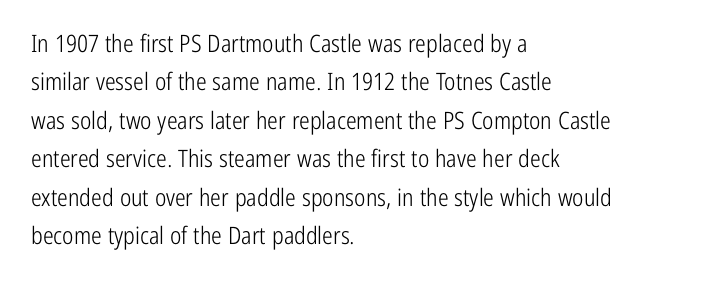
Plain, unruled lines of type. No heavy texture on the line: the type isn't bold. Look at the tracking — it's just the regular setting, nothing added. The axis of the letterforms is exactly vertical. The rows are spaced the way most documents space them.
